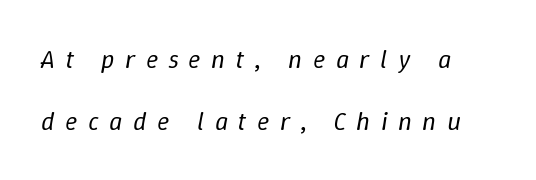
Characters are canted at an angle relative to the baseline's perpendicular. Bare-footed words on every line. In terms of letterspacing, this is a distinctly airy, spread setting. Vertical spacing — loose. Is this a heavy cut? Hardly; it is regular or lighter.
